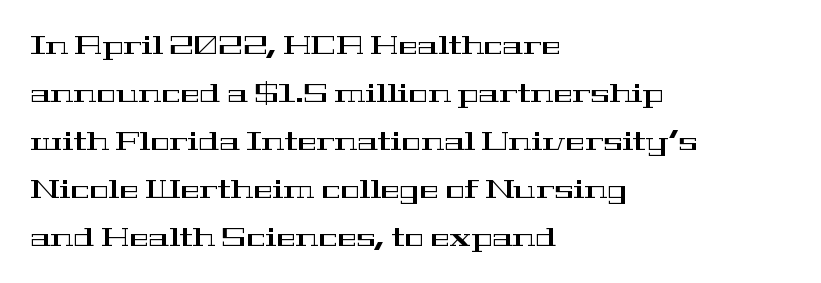
{"italic": "no", "underline": "no", "align": "left", "line_spacing_ratio": 1.85, "letter_spacing": "normal", "letter_spacing_em": 0.0, "glyph_px": 26}
